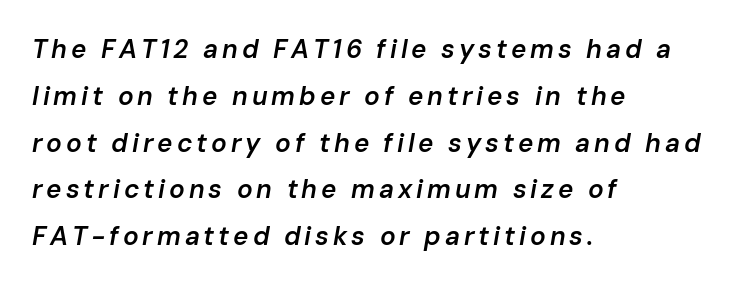
The image shows 26 px text type, italic (leaning right); set left-aligned, line spacing 1.8x, not underlined.
